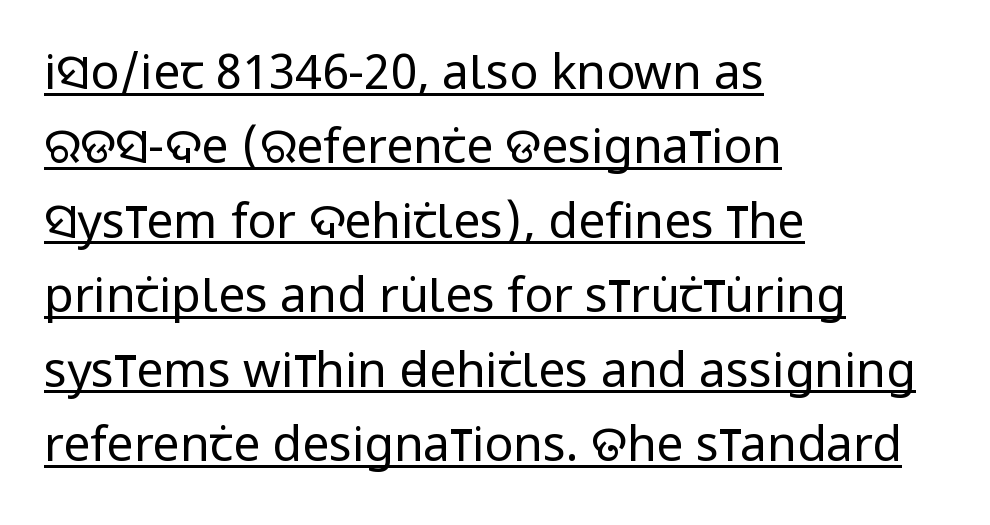
Q: Is the text bold? A: No.
Q: Is the text italic (slanted)? A: No, it is upright.
Q: Is the typeface a serif or a sans-serif typeface? A: Sans-serif.
Q: Is the text underlined? A: Yes.
Q: How is the paragraph aligned? A: Left-aligned.
Q: Is the spacing between letters normal or unusually wide? A: Normal.
Q: Is the spacing between lines tight, normal or loose? A: Normal.
Q: Width (condensed, normal, or wide)? A: Condensed.
Q: Stroke contrast? A: Low.
Q: x-height? A: Large.
Q: Monospaced? A: No.
